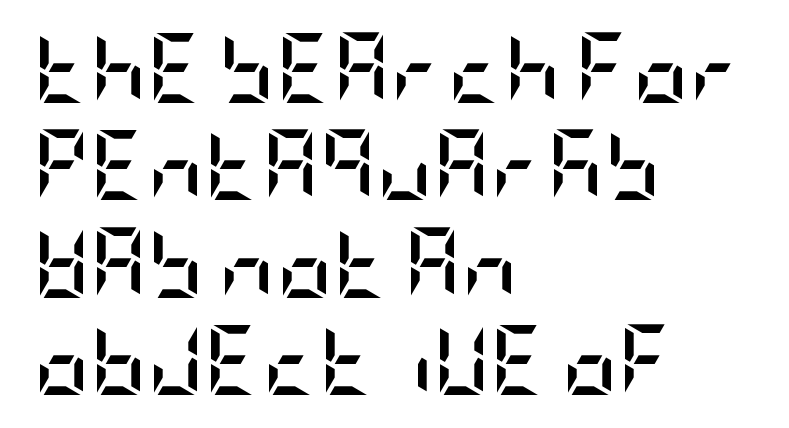
The image shows 70 px semibold, condensed sans-serif type, upright; set left-aligned, normal line spacing (1.39x), normal letter spacing, not underlined; low stroke contrast and a large x-height.
